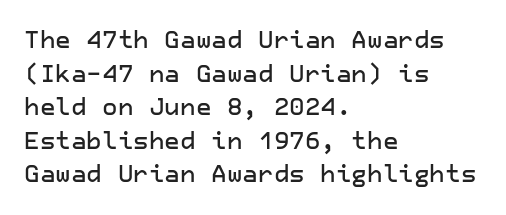
The image shows 24 px text type, upright; set left-aligned, normal line spacing (1.4x), normal letter spacing, not underlined.
